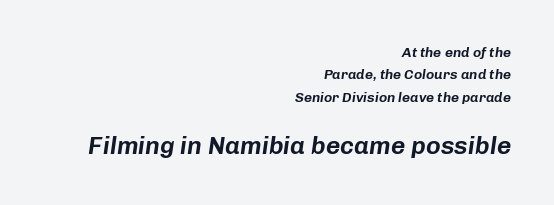
{"italic": "yes", "lean": "right", "slant_degrees": 8, "underline": "no", "align": "right", "line_spacing": "normal", "line_spacing_ratio": 1.6, "letter_spacing": "normal", "letter_spacing_em": 0.0, "larger_block": "second", "size_ratio": 1.79, "glyph_px": 25}
